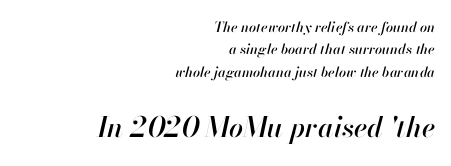
Q: Is the text italic (slanted)? A: Yes, it leans right by about 13 degrees.
Q: Is the text underlined? A: No.
Q: How is the paragraph aligned? A: Right-aligned.
Q: Is the spacing between letters normal or unusually wide? A: Normal.
Q: Is the spacing between lines tight, normal or loose? A: Normal.
Q: Which block of text is set in a larger size, the first (top) or the second (bottom)? A: The second (bottom) one.
Q: Width (condensed, normal, or wide)? A: Normal.
Q: Stroke contrast? A: High.
Q: x-height? A: Small.
Q: Monospaced? A: No.
